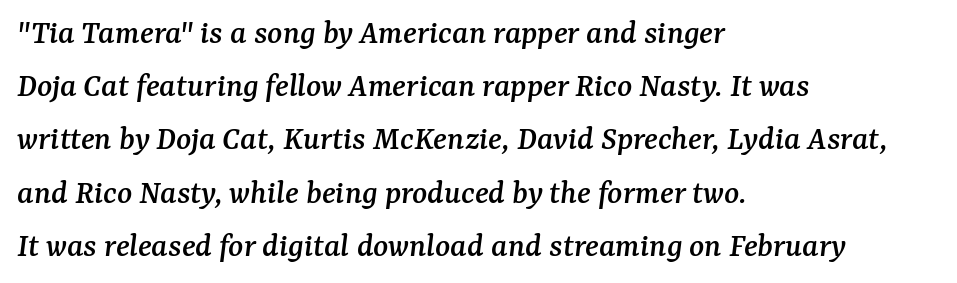
The typeface chosen for these lines features serifs. The text block is weighted toward the left margin, trailing off unevenly rightward. No extra tracking has been applied to these lines. The whole block is typeset with a tilt. Each new line begins a customary step beneath the previous one. Underlining? Definitely not there.
